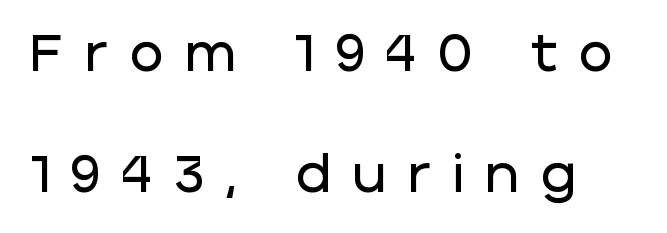
The image shows 51 px sans-serif type, upright; set left-aligned, loose line spacing (2.37x), unusually wide letter spacing (+0.43 em), not underlined; low stroke contrast and a large x-height.
